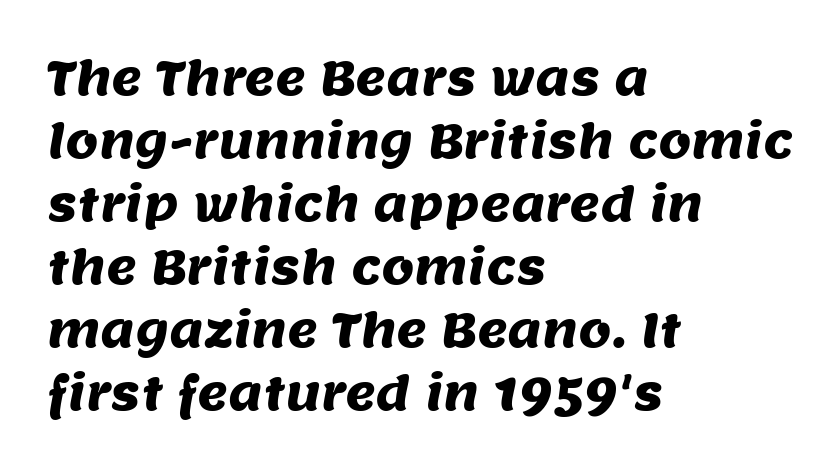
{"serif": "no", "width": "normal", "stroke_contrast": "medium", "x_height": "large", "monospaced": "no", "underline": "no", "align": "left", "line_spacing": "normal", "line_spacing_ratio": 1.34, "letter_spacing": "normal", "letter_spacing_em": 0.0, "glyph_px": 47}
